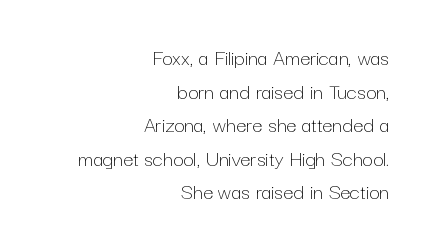
This block has exactly the height ordinary leading produces. Compared with a flush-left layout, this one pins lines to the opposite, right side. Quick note: not italic, upright. The space directly below the letters is spotless.
